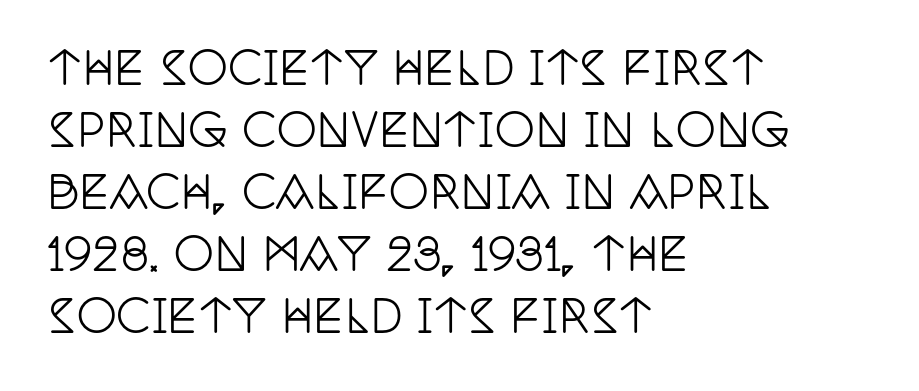
A typesetter would call this proportional, since set widths differ per character. The rendering anchors every line to the left-hand side. This is serif lettering, the kind often seen in printed books. The rendering keeps characters at their native spacing. Style check: upright. Nobody drew a line under any word here.
